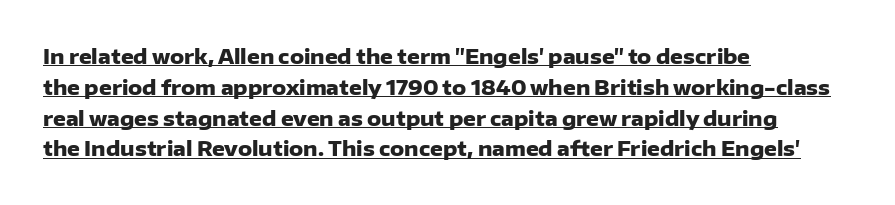
The image shows 20 px bold type, upright; set left-aligned, normal line spacing (1.54x), normal letter spacing, underlined.
